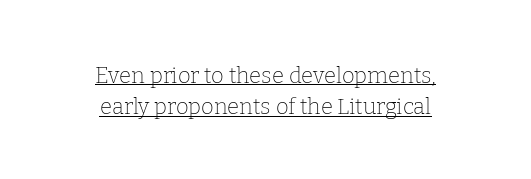
These lines stack symmetrically, like a column narrowing and widening about its center. Honestly, the letter spacing is just normal — you wouldn't notice it. This block has exactly the height ordinary leading produces. Weight: not bold — regular or lighter.
